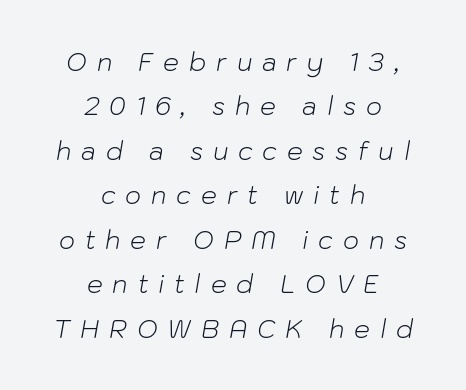
The image shows 25 px text type, italic (leaning right); set centered, line spacing 1.78x, unusually wide letter spacing (+0.39 em), not underlined.
